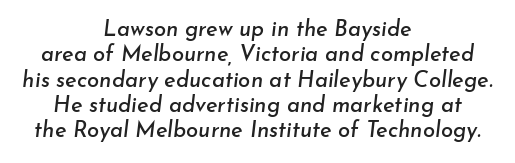
{"italic": "yes", "lean": "right", "slant_degrees": 7, "underline": "no", "align": "center", "line_spacing": "tight", "line_spacing_ratio": 1.15, "letter_spacing": "normal", "letter_spacing_em": 0.0, "glyph_px": 22}
